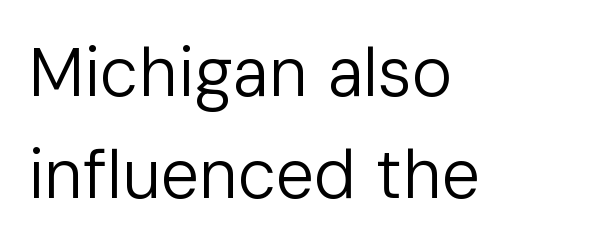
{"serif": "no", "italic": "no", "bold": "no", "weight": "regular", "width": "normal", "stroke_contrast": "low", "x_height": "medium", "monospaced": "no", "underline": "no", "align": "left", "line_spacing": "normal", "line_spacing_ratio": 1.5, "letter_spacing": "normal", "letter_spacing_em": 0.0, "glyph_px": 68}
